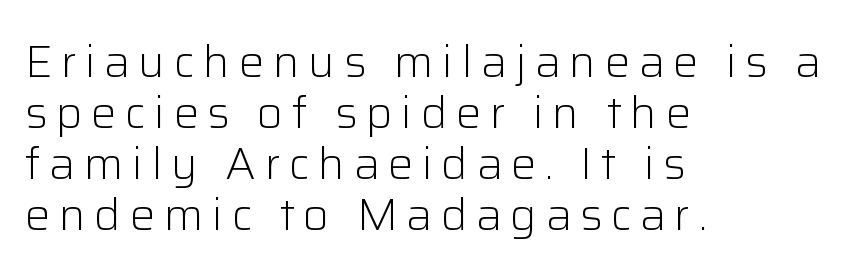
The image shows 45 px light sans-serif type, upright; set left-aligned, tight line spacing (1.13x), not underlined; low stroke contrast and a medium x-height.
